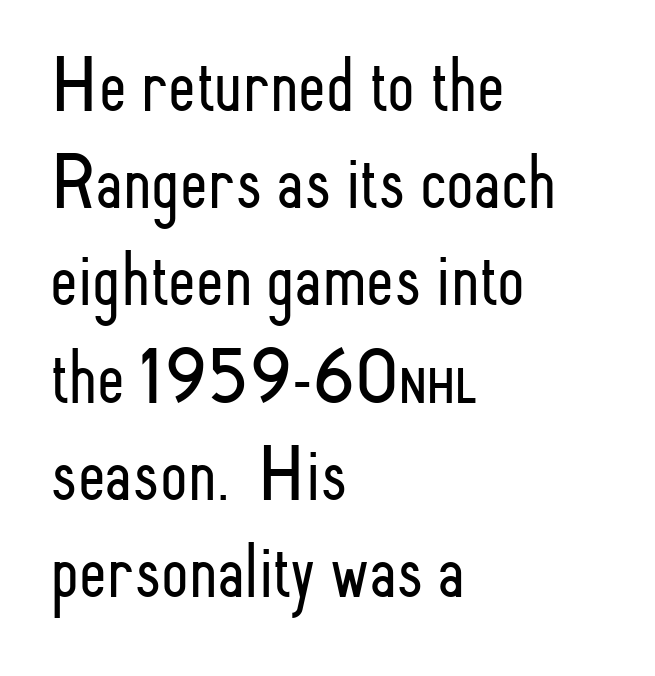
The image shows 79 px light, condensed sans-serif type, upright; set left-aligned, line spacing 1.23x, normal letter spacing, not underlined; low stroke contrast and a small x-height.
